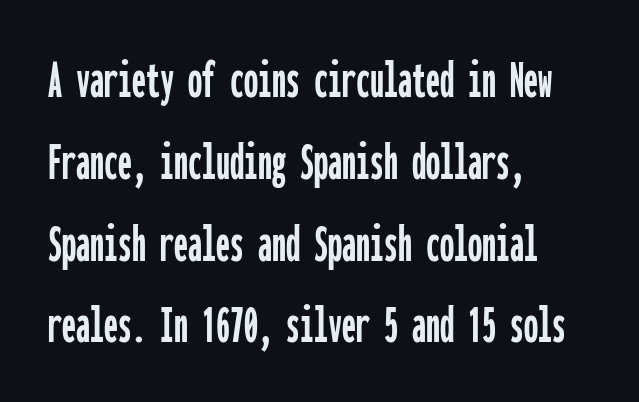
{"serif": "no", "italic": "no", "width": "condensed", "stroke_contrast": "low", "x_height": "medium", "monospaced": "yes", "underline": "no", "align": "left", "line_spacing": "normal", "line_spacing_ratio": 1.46, "letter_spacing": "normal", "letter_spacing_em": 0.0, "glyph_px": 56}
